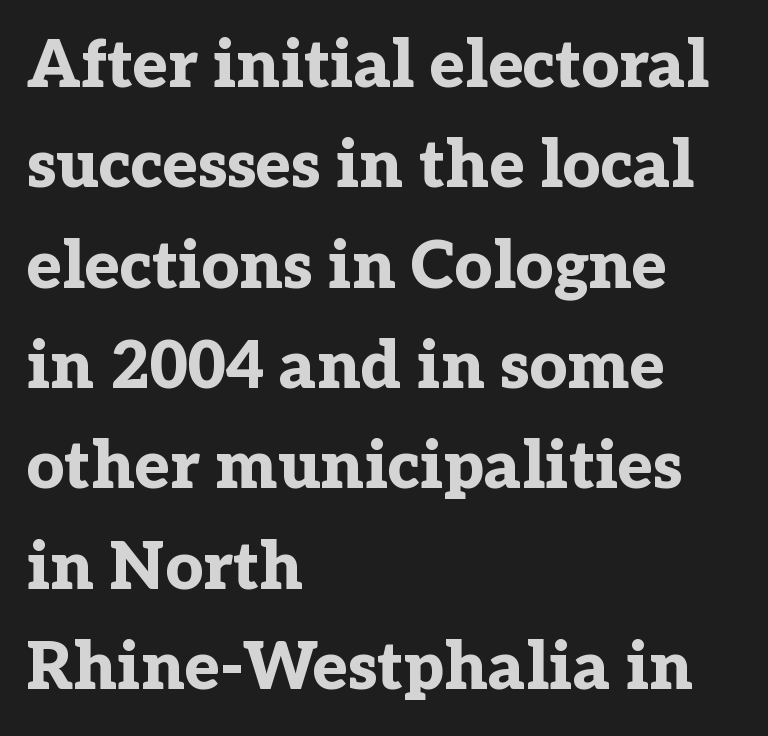
The image shows 66 px bold serif type, upright; set left-aligned, normal line spacing (1.52x), normal letter spacing, not underlined; low stroke contrast and a medium x-height.
